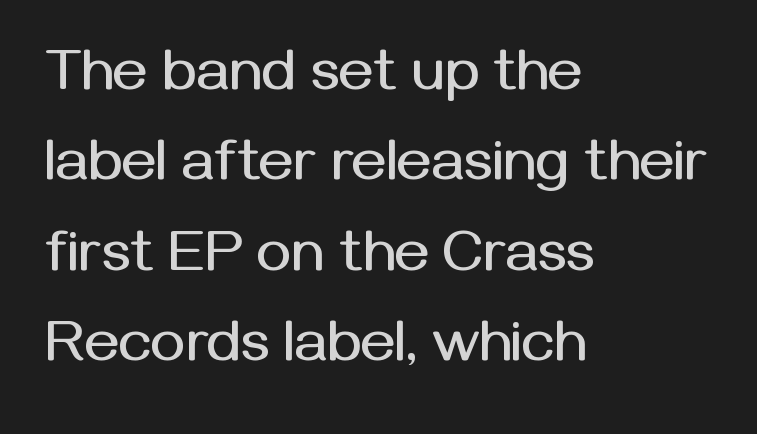
The image shows 59 px sans-serif type, upright; set left-aligned, normal line spacing (1.53x), normal letter spacing, not underlined; medium stroke contrast and a medium x-height.
